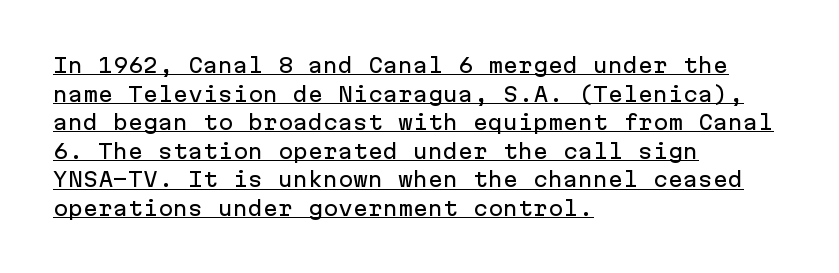
{"italic": "no", "underline": "yes", "align": "left", "line_spacing": "normal", "line_spacing_ratio": 1.43, "letter_spacing": "normal", "letter_spacing_em": 0.0, "glyph_px": 20}
